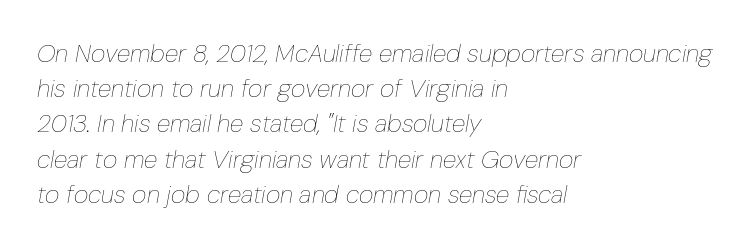
Standard letterfit; no display-style spreading of the glyphs. The face looks like a standard text weight, possibly lighter. Descenders are the only things crossing below the line. Regarding leading, the lines here are spaced in the standard way. All the whitespace from short lines collects on the right. The rendering applies a slant to the glyphs.
